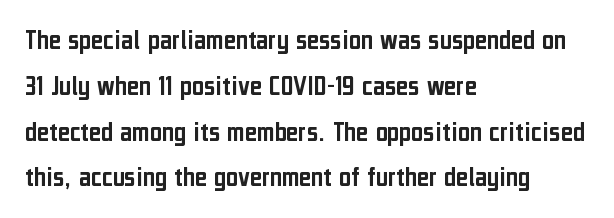
This is the regular roman posture of the typeface. Glyph-to-glyph distance matches everyday printed text. Alignment: flush left. Nope, no serifs anywhere on these letters. This sample has the flowing, uneven cadence of proportional lettering.
